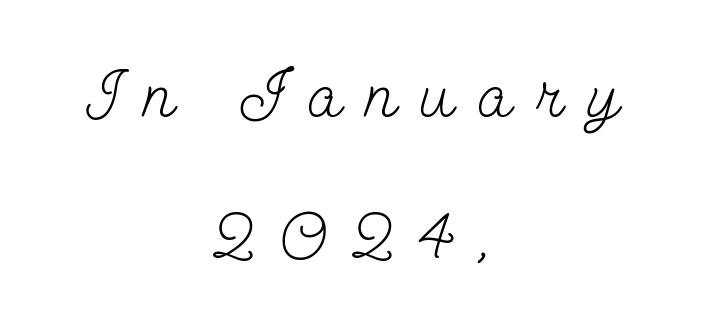
Q: Is the text bold? A: No.
Q: Is the text italic (slanted)? A: Yes.
Q: Is the typeface a serif or a sans-serif typeface? A: Serif.
Q: Is the text underlined? A: No.
Q: How is the paragraph aligned? A: Centered.
Q: Is the spacing between letters normal or unusually wide? A: Unusually wide.
Q: Is the spacing between lines tight, normal or loose? A: Loose.
Q: Width (condensed, normal, or wide)? A: Condensed.
Q: Stroke contrast? A: Low.
Q: x-height? A: Small.
Q: Monospaced? A: No.
